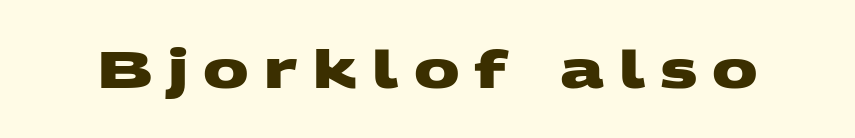
The typesetting leans heavy: a genuine bold. Bare-footed words on every line. Typographically, this falls in the sans-serif category. These lines are rendered in a variable-pitch font. Between one letter and the next there's a generous, obvious gap.
